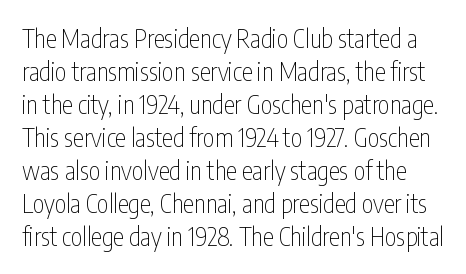
The image shows 25 px text type, upright; set normal line spacing (1.32x), normal letter spacing, not underlined.
